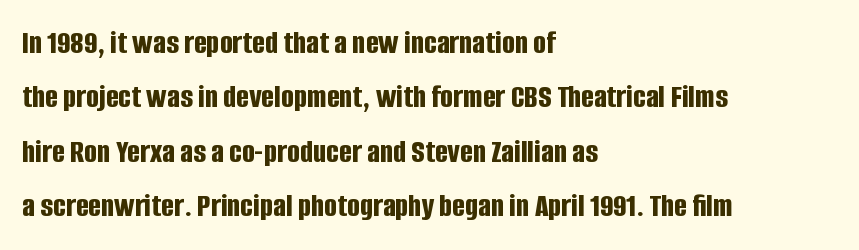
You could not count columns in this text — the font is proportionally spaced. Quick note: interline space is typical. Observe the absence of serifs on each vertical stroke in this sample. Students, note that the glyphs here touch the page at normal intervals. Designer's note — italics off, roman on.
